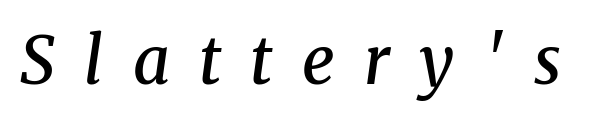
Q: Is the text bold? A: Semi-bold.
Q: Is the text italic (slanted)? A: Yes, it leans right by about 8 degrees.
Q: Is the typeface a serif or a sans-serif typeface? A: Serif.
Q: Is the text underlined? A: No.
Q: Is the spacing between letters normal or unusually wide? A: Unusually wide.
Q: Width (condensed, normal, or wide)? A: Normal.
Q: Stroke contrast? A: Medium.
Q: x-height? A: Medium.
Q: Monospaced? A: No.
